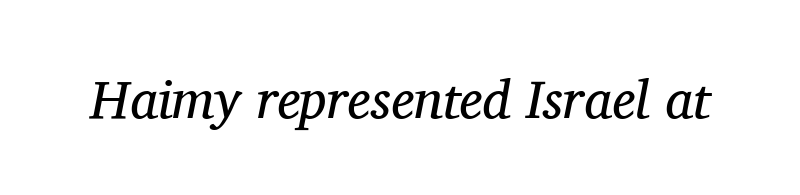
The image shows 54 px regular-weight serif type, italic (leaning right); set normal letter spacing, not underlined; medium stroke contrast and a medium x-height.
